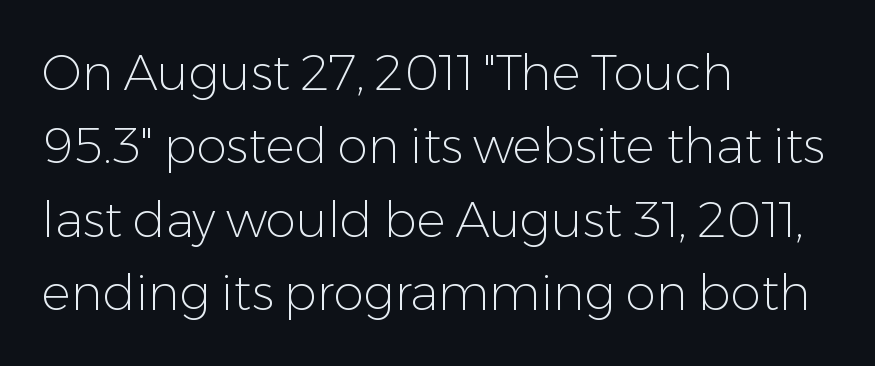
{"serif": "no", "italic": "no", "bold": "no", "weight": "light", "width": "normal", "stroke_contrast": "low", "x_height": "medium", "monospaced": "no", "underline": "no", "align": "left", "line_spacing": "normal", "line_spacing_ratio": 1.5, "letter_spacing": "normal", "letter_spacing_em": 0.0, "glyph_px": 49}
